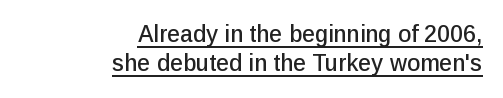
Q: Is the text italic (slanted)? A: No, it is upright.
Q: Is the text underlined? A: Yes.
Q: How is the paragraph aligned? A: Right-aligned.
Q: Is the spacing between letters normal or unusually wide? A: Normal.
Q: Is the spacing between lines tight, normal or loose? A: Normal.
